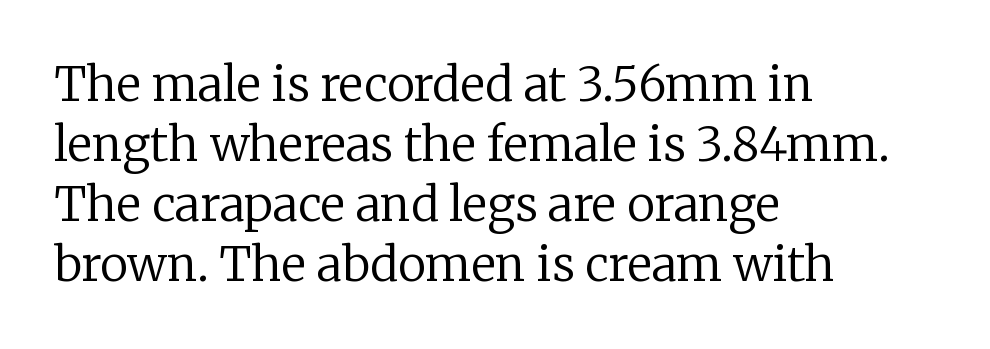
Posture: vertical. Font category for this specimen: serif. The gap between lines stays unmarked. Stroke mass is kept to a normal reading level or below. This rendering uses left alignment, leaving the right contour irregular.
